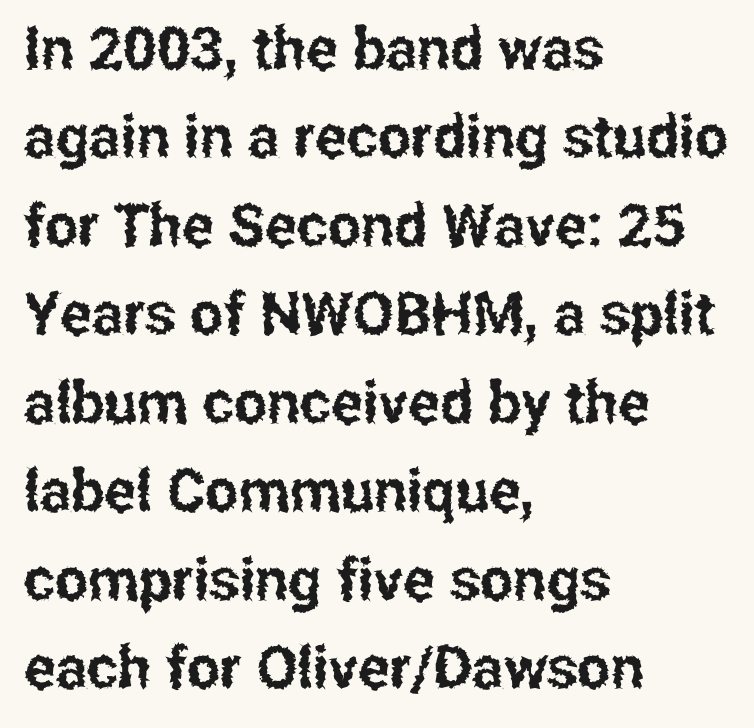
{"serif": "no", "italic": "no", "width": "condensed", "stroke_contrast": "low", "x_height": "medium", "monospaced": "no", "underline": "no", "align": "left", "line_spacing": "normal", "line_spacing_ratio": 1.5, "letter_spacing": "normal", "letter_spacing_em": 0.0, "glyph_px": 59}
